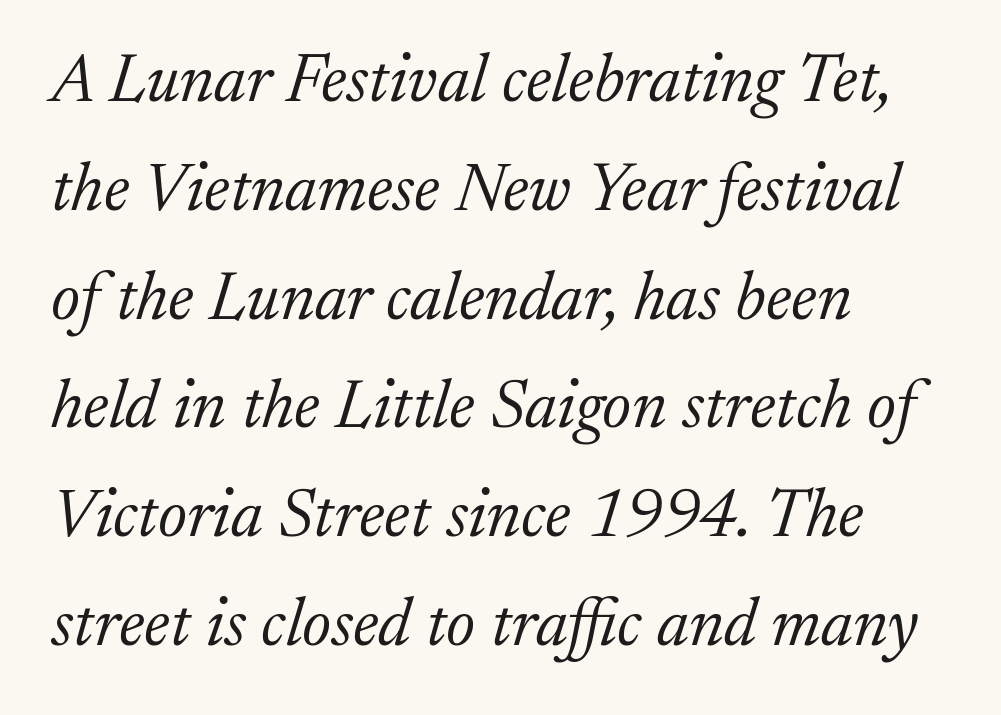
{"serif": "yes", "italic": "yes", "lean": "right", "slant_degrees": 17, "bold": "no", "weight": "light", "width": "normal", "stroke_contrast": "low", "x_height": "medium", "monospaced": "no", "underline": "no", "align": "left", "line_spacing": "normal", "line_spacing_ratio": 1.6, "letter_spacing": "normal", "letter_spacing_em": 0.0, "glyph_px": 68}
